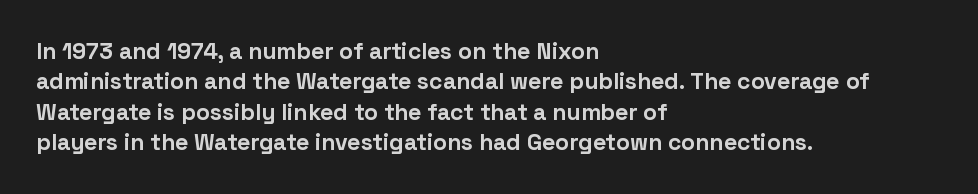
{"italic": "no", "bold": "yes", "underline": "no", "align": "left", "line_spacing": "normal", "line_spacing_ratio": 1.32, "letter_spacing": "normal", "letter_spacing_em": 0.0, "glyph_px": 23}
